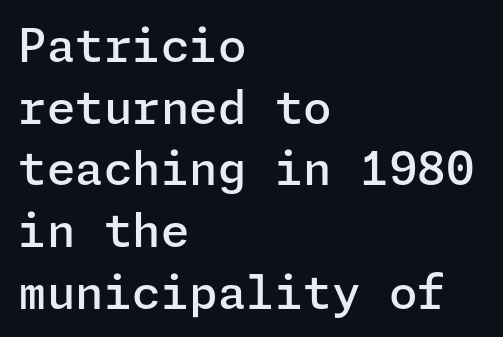
Between one letter and the next there's only the usual sliver of space. Honestly, there is no underline to notice here at all. The designer went with a sans here, leaving each stem footless. Students, this is semibold: more ink than regular, less than bold.
